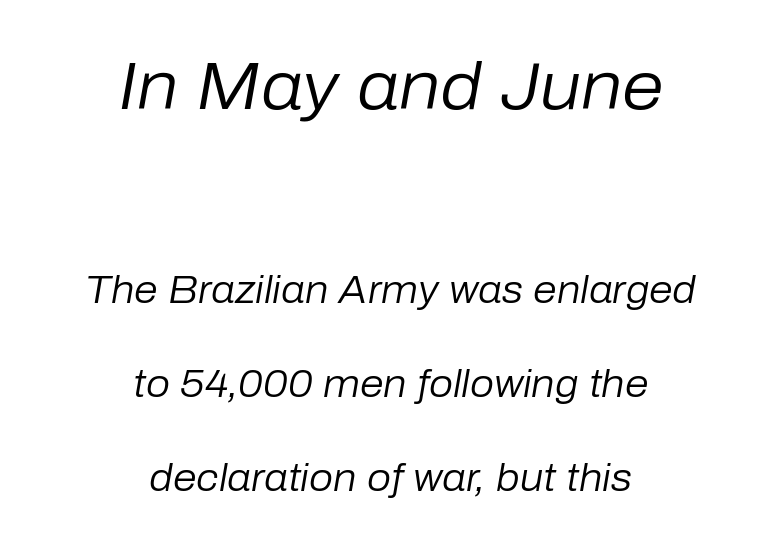
Q: Is the text bold? A: No.
Q: Is the text italic (slanted)? A: Yes, it leans right by about 10 degrees.
Q: Is the text underlined? A: No.
Q: How is the paragraph aligned? A: Centered.
Q: Is the spacing between letters normal or unusually wide? A: Normal.
Q: Is the spacing between lines tight, normal or loose? A: Loose.
Q: Which block of text is set in a larger size, the first (top) or the second (bottom)? A: The first (top) one.
Q: Width (condensed, normal, or wide)? A: Normal.
Q: Stroke contrast? A: Low.
Q: x-height? A: Medium.
Q: Monospaced? A: No.
